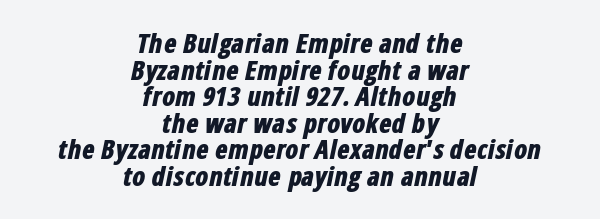
Q: Is the text bold? A: Yes.
Q: Is the text italic (slanted)? A: Yes, it leans right by about 12 degrees.
Q: Is the text underlined? A: No.
Q: How is the paragraph aligned? A: Centered.
Q: Is the spacing between letters normal or unusually wide? A: Normal.
Q: Is the spacing between lines tight, normal or loose? A: Tight.
